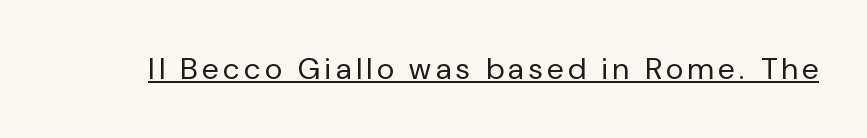
{"serif": "no", "italic": "no", "bold": "no", "weight": "regular", "width": "normal", "stroke_contrast": "low", "x_height": "medium", "monospaced": "no", "underline": "yes", "glyph_px": 30}
